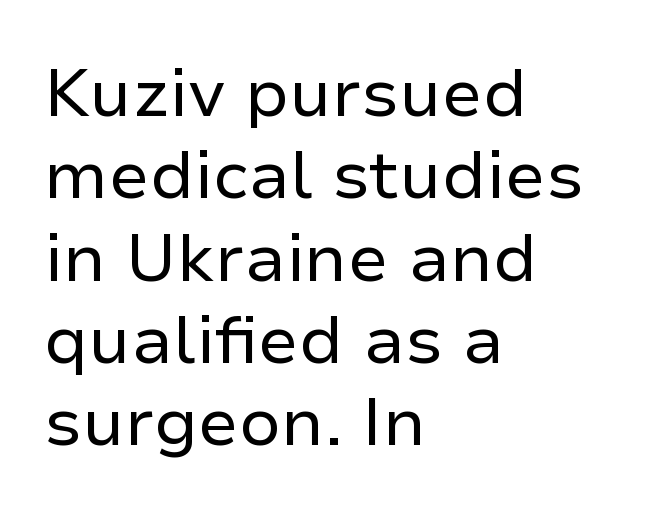
Do the letters lean? They stand straight. The rendering uses natural spacing where letterforms have individual widths. The space beneath each line is pristine and unruled. Short and long lines alike share a common starting point at left. Standard letterfit; no display-style spreading of the glyphs. The letterforms sit at book weight or below.
